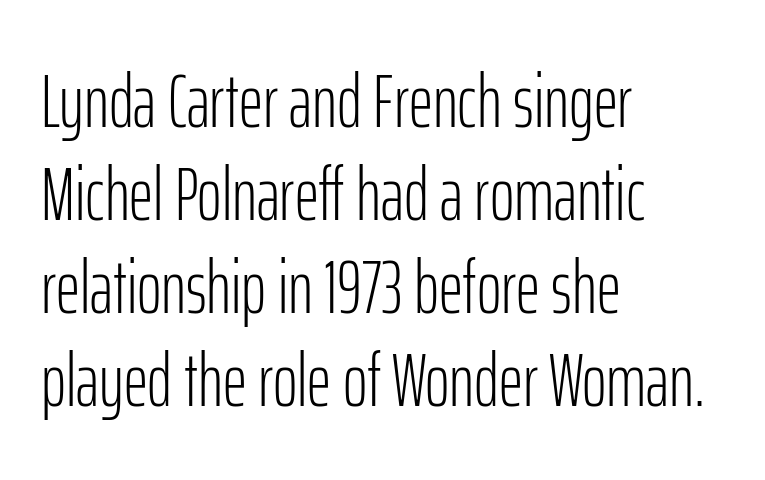
The image shows 75 px light, condensed sans-serif type, upright; set left-aligned, line spacing 1.24x, normal letter spacing, not underlined; low stroke contrast and a medium x-height.
